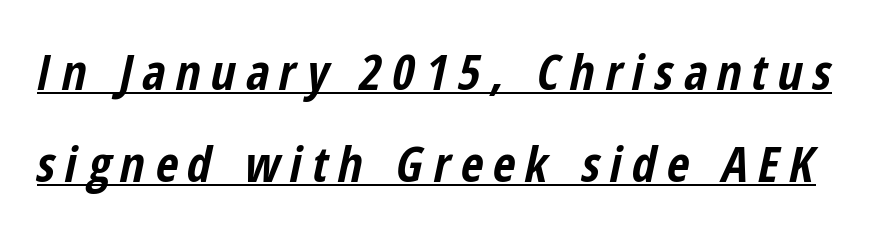
Looks like regular typesetting: each glyph gets only the width it needs. If you drew a line through each stem, it would be angled. This sample carries an underscore along the baseline area. Substantial extra tracking has been applied to these lines. Strong, thick strokes mark this as bold type.
